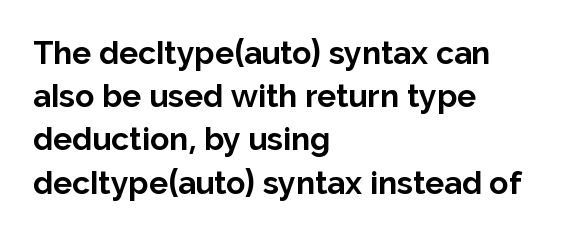
The image shows 32 px bold sans-serif type, upright; set left-aligned, normal line spacing (1.35x), normal letter spacing, not underlined; low stroke contrast and a medium x-height.
